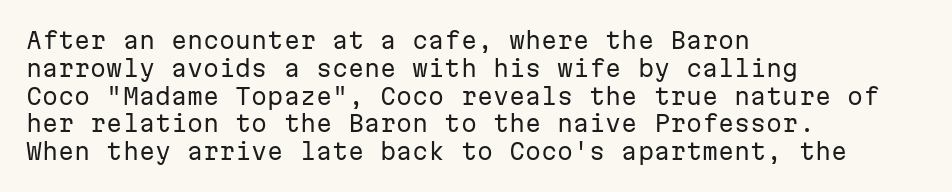
The image shows 23 px text type, upright; set left-aligned, line spacing 1.21x, normal letter spacing, not underlined.
